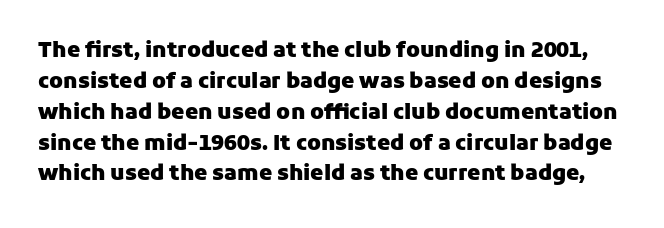
The image shows 21 px bold type, upright; set normal line spacing (1.47x), normal letter spacing, not underlined.
